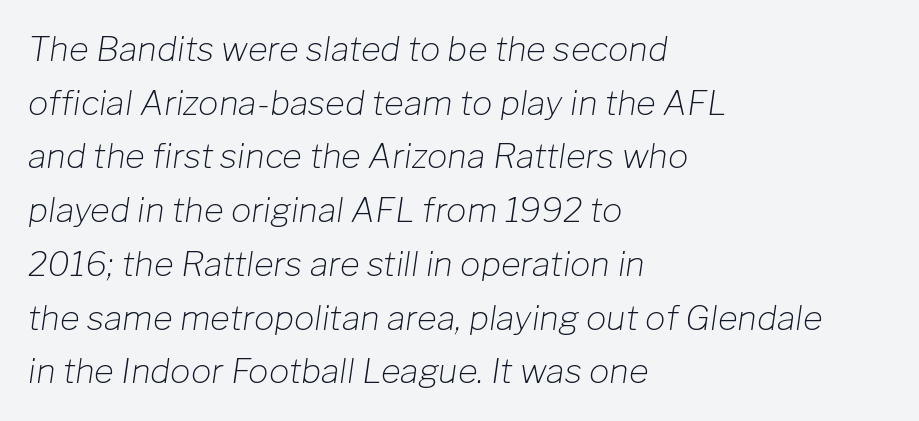
In terms of letterspacing, this is plain default setting. The rag falls on the right side of this text block. A normal amount of white space separates one row of letters from the next. The font is comparable to plain body text, perhaps lighter.
